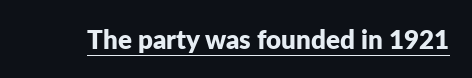
The image shows 26 px bold type, upright; set normal letter spacing, underlined.
